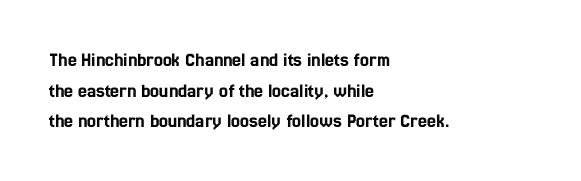
The image shows 20 px text type, upright; set left-aligned, normal line spacing (1.53x), normal letter spacing, not underlined.
